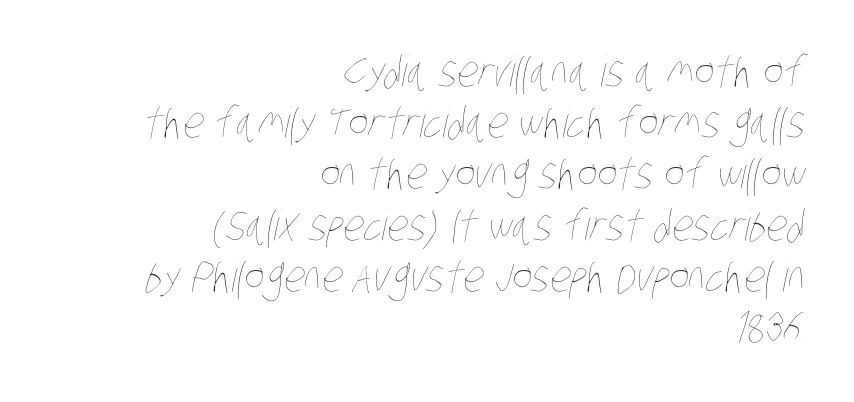
The image shows 42 px thin, condensed type; set right-aligned, line spacing 1.22x, normal letter spacing, not underlined; low stroke contrast and a large x-height.
